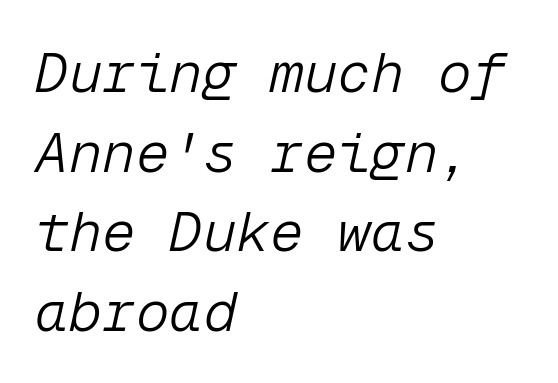
{"italic": "yes", "lean": "right", "slant_degrees": 12, "bold": "no", "weight": "light", "width": "normal", "stroke_contrast": "low", "x_height": "medium", "monospaced": "yes", "underline": "no", "align": "left", "line_spacing": "normal", "line_spacing_ratio": 1.42, "letter_spacing": "normal", "letter_spacing_em": 0.0, "glyph_px": 56}
